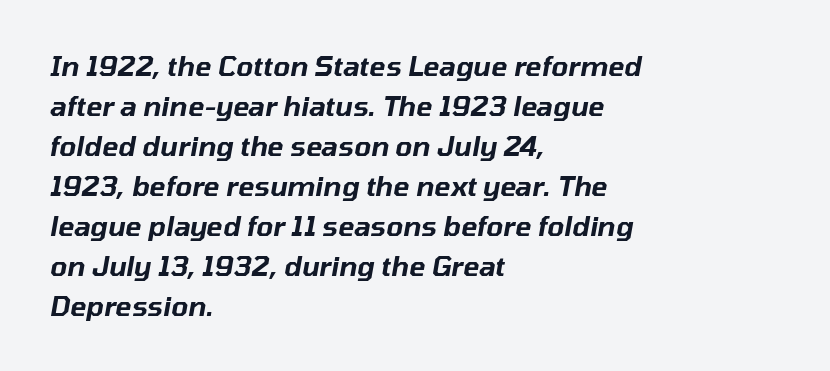
Look at the tracking — it's just the regular setting, nothing added. Leading: standard. Where is the straight margin? On the left. Does the lettering tilt? It does — this is italic. The words here are not underlined.
